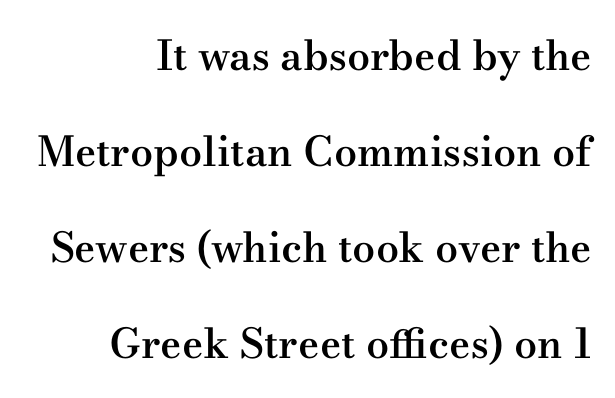
The image shows 41 px semibold, wide serif type, upright; set right-aligned, loose line spacing (2.34x), normal letter spacing, not underlined; medium stroke contrast and a small x-height.
